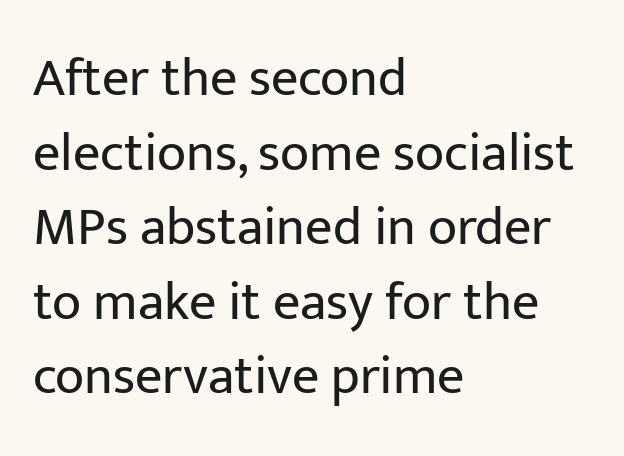
Q: Is the text bold? A: No.
Q: Is the text italic (slanted)? A: No, it is upright.
Q: Is the typeface a serif or a sans-serif typeface? A: Sans-serif.
Q: Is the text underlined? A: No.
Q: How is the paragraph aligned? A: Left-aligned.
Q: Is the spacing between letters normal or unusually wide? A: Normal.
Q: Is the spacing between lines tight, normal or loose? A: Normal.
Q: Width (condensed, normal, or wide)? A: Normal.
Q: Stroke contrast? A: Low.
Q: x-height? A: Medium.
Q: Monospaced? A: No.
